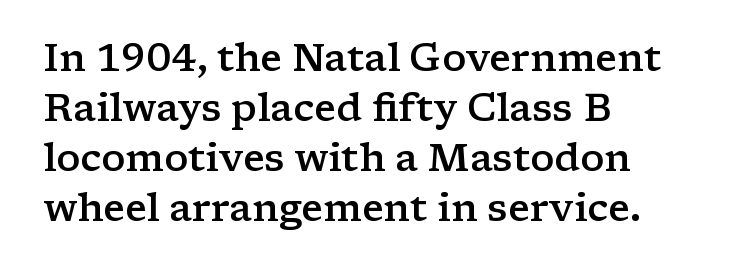
{"serif": "yes", "italic": "no", "bold": "semi", "weight": "semibold", "width": "wide", "stroke_contrast": "low", "x_height": "medium", "monospaced": "no", "underline": "no", "align": "left", "line_spacing": "normal", "line_spacing_ratio": 1.32, "letter_spacing": "normal", "letter_spacing_em": 0.0, "glyph_px": 38}
